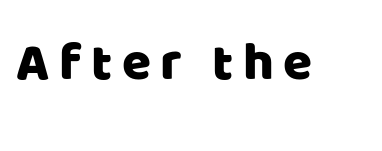
The area under the type is left untouched. To sum up the face: it is a sans, with no serifs. Ascenders rise straight up at ninety degrees. Here the designer chose a conventional face with non-uniform glyph widths.
